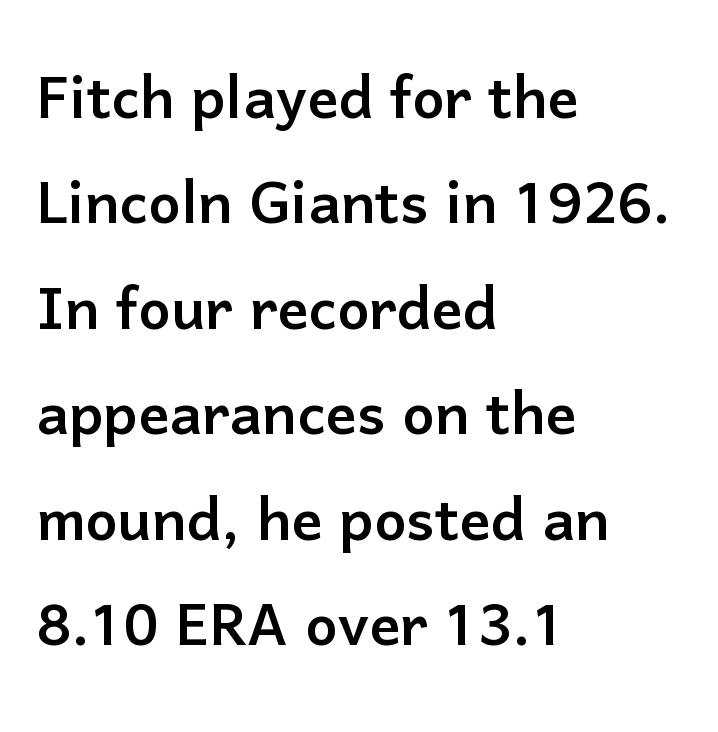
This sample has the flowing, uneven cadence of proportional lettering. Typeset ragged right — the left edge is the straight one. Typographically, this falls in the sans-serif category. Successive baselines arrive at the customary interval. Nobody drew a line under any word here.
